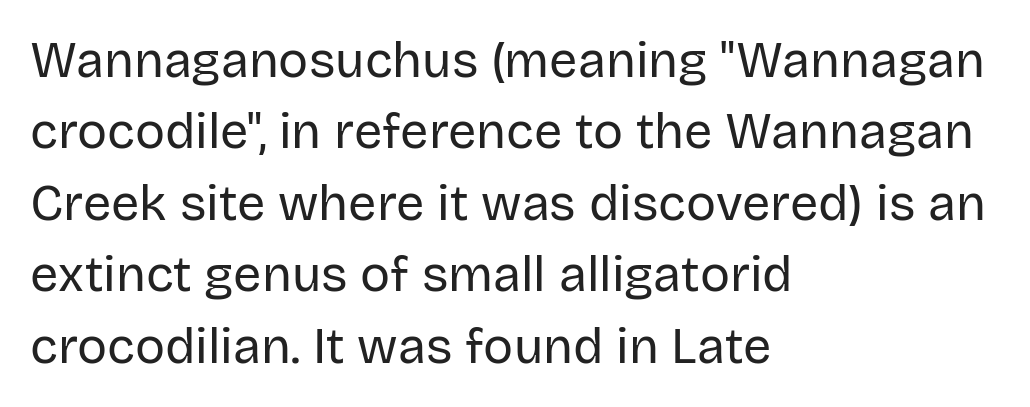
{"serif": "no", "italic": "no", "bold": "no", "weight": "regular", "width": "normal", "stroke_contrast": "low", "x_height": "large", "monospaced": "no", "underline": "no", "align": "left", "line_spacing": "normal", "line_spacing_ratio": 1.43, "letter_spacing": "normal", "letter_spacing_em": 0.0, "glyph_px": 50}
